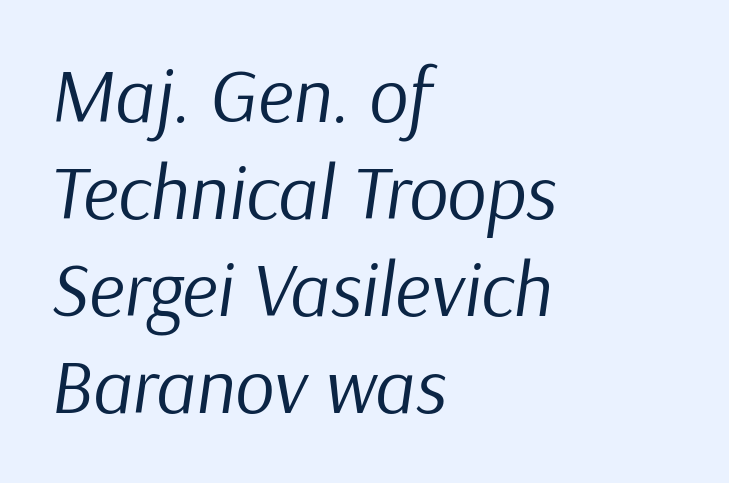
The words here are not underlined. Alignment: flush left. No extra ink here — the face is not bold. There's an unmistakable incline to the writing here.
